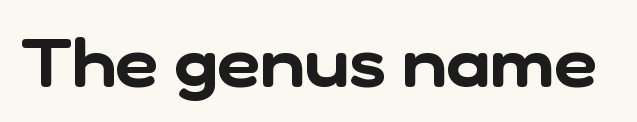
{"serif": "no", "width": "normal", "stroke_contrast": "low", "x_height": "medium", "monospaced": "no", "underline": "no", "letter_spacing": "normal", "letter_spacing_em": 0.0, "glyph_px": 67}
